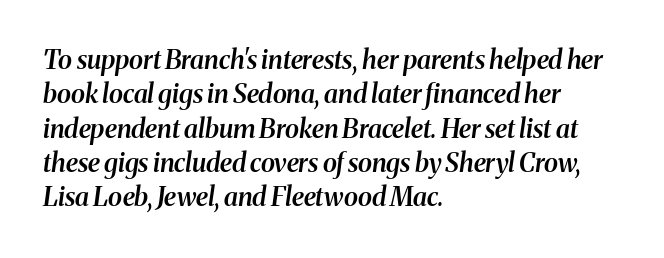
What weight is shown? A semibold, between regular and bold. The typesetter chose a ragged-right arrangement here. Nobody touched the tracking dial on this one. Notice how the stems are inclined rather than vertical — that's the hallmark of italics. The zone under the glyphs is completely vacant. Vertical spacing — default.
